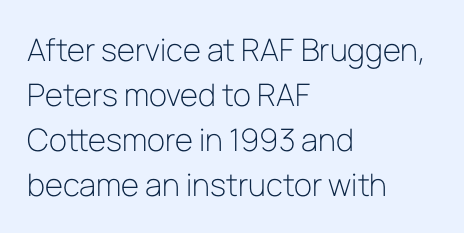
{"serif": "no", "italic": "no", "bold": "no", "weight": "light", "width": "normal", "stroke_contrast": "low", "x_height": "medium", "monospaced": "no", "underline": "no", "align": "left", "line_spacing": "normal", "line_spacing_ratio": 1.45, "letter_spacing": "normal", "letter_spacing_em": 0.0, "glyph_px": 31}
